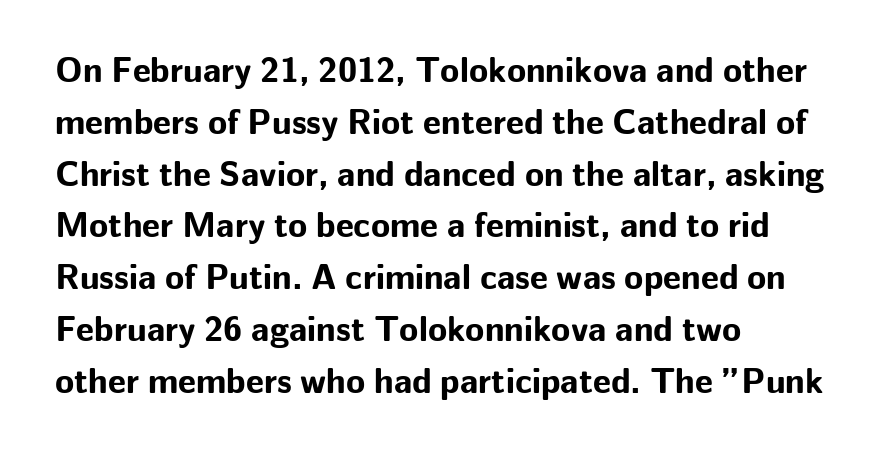
Q: Is the text bold? A: Yes.
Q: Is the text italic (slanted)? A: No, it is upright.
Q: Is the typeface a serif or a sans-serif typeface? A: Sans-serif.
Q: Is the text underlined? A: No.
Q: How is the paragraph aligned? A: Left-aligned.
Q: Is the spacing between letters normal or unusually wide? A: Normal.
Q: Is the spacing between lines tight, normal or loose? A: Normal.
Q: Width (condensed, normal, or wide)? A: Normal.
Q: Stroke contrast? A: Low.
Q: x-height? A: Medium.
Q: Monospaced? A: No.
